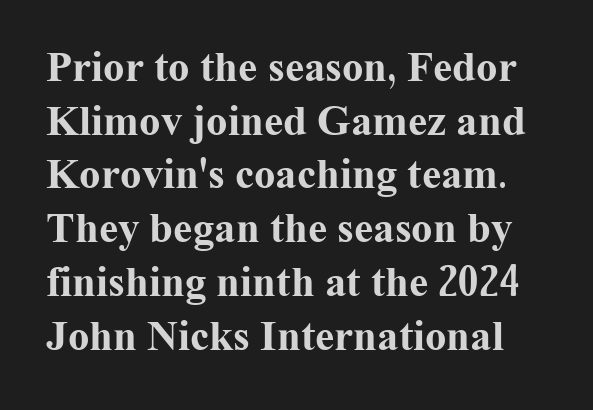
{"serif": "yes", "italic": "no", "bold": "yes", "weight": "bold", "width": "normal", "stroke_contrast": "medium", "x_height": "medium", "monospaced": "no", "underline": "no", "line_spacing": "normal", "line_spacing_ratio": 1.25, "letter_spacing": "normal", "letter_spacing_em": 0.0, "glyph_px": 43}
